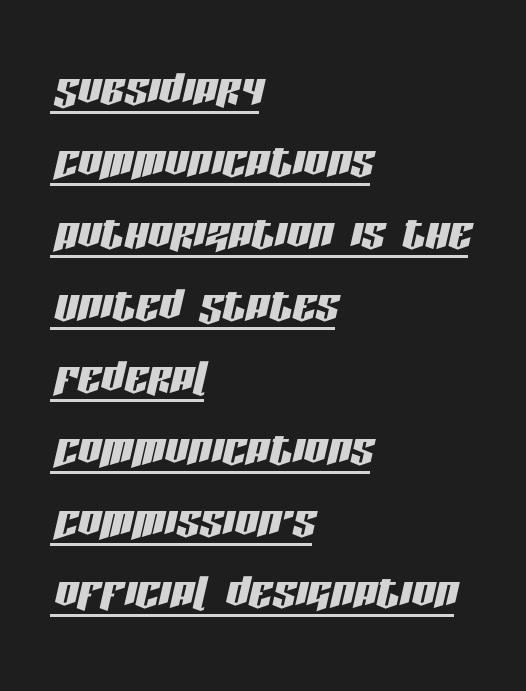
{"italic": "yes", "lean": "right", "slant_degrees": 13, "width": "condensed", "stroke_contrast": "low", "x_height": "large", "monospaced": "no", "underline": "yes", "align": "left", "line_spacing_ratio": 1.24, "letter_spacing": "normal", "letter_spacing_em": 0.0, "glyph_px": 58}
